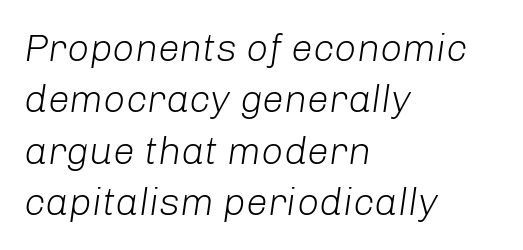
The image shows 39 px light type, italic (leaning right); set left-aligned, normal line spacing (1.32x), normal letter spacing, not underlined; low stroke contrast and a medium x-height.
